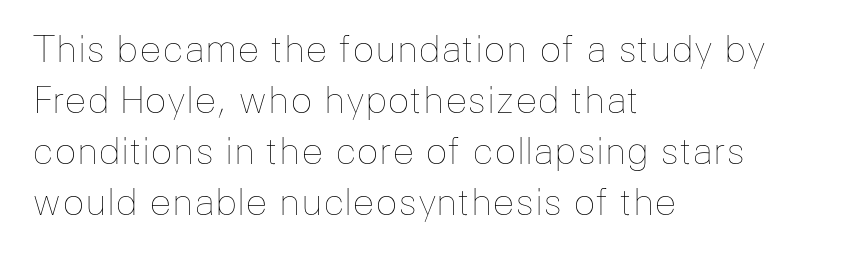
The line-height multiplier appears to be the usual default. The string is rendered with underlining switched off. These lines were composed using upright roman letters. The letters advance in unequal steps, a hallmark of proportional type.
